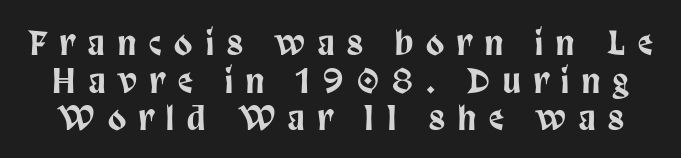
{"serif": "no", "italic": "no", "width": "condensed", "stroke_contrast": "low", "x_height": "large", "monospaced": "no", "underline": "no", "line_spacing": "tight", "line_spacing_ratio": 1.14, "letter_spacing": "wide", "letter_spacing_em": 0.4, "glyph_px": 33}
